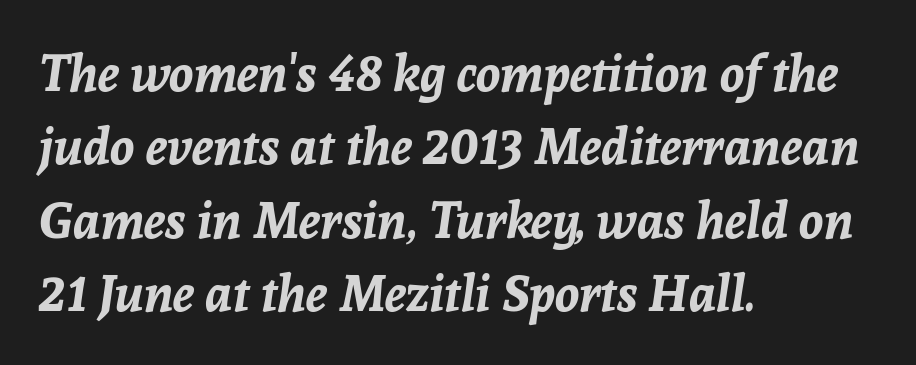
Q: Is the text bold? A: Yes.
Q: Is the text italic (slanted)? A: Yes, it leans right by about 8 degrees.
Q: Is the text underlined? A: No.
Q: How is the paragraph aligned? A: Left-aligned.
Q: Is the spacing between letters normal or unusually wide? A: Normal.
Q: Is the spacing between lines tight, normal or loose? A: Normal.
Q: Width (condensed, normal, or wide)? A: Normal.
Q: Stroke contrast? A: Low.
Q: x-height? A: Medium.
Q: Monospaced? A: No.
